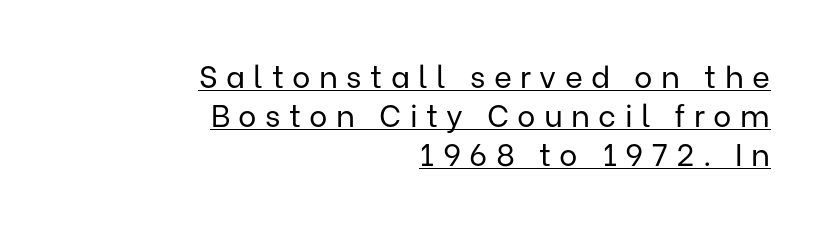
The image shows 31 px regular-weight sans-serif type, upright; set right-aligned, normal line spacing (1.26x), unusually wide letter spacing (+0.27 em), underlined; low stroke contrast and a medium x-height.
